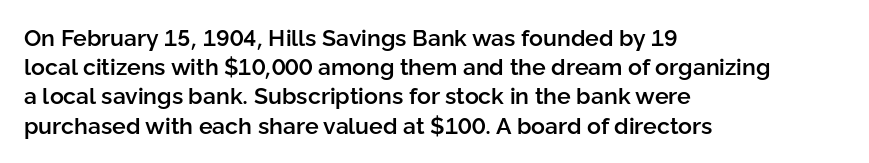
Q: Is the text bold? A: Semi-bold.
Q: Is the text italic (slanted)? A: No, it is upright.
Q: Is the text underlined? A: No.
Q: How is the paragraph aligned? A: Left-aligned.
Q: Is the spacing between letters normal or unusually wide? A: Normal.
Q: Is the spacing between lines tight, normal or loose? A: Normal.
